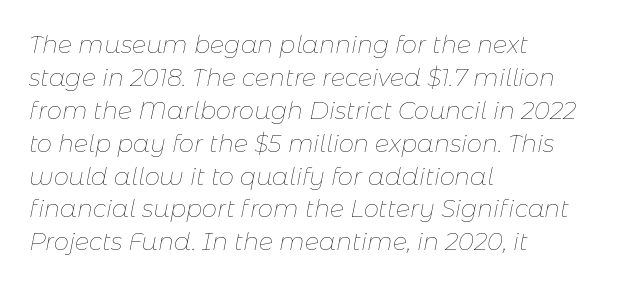
The image shows 24 px text type, italic (leaning right); set left-aligned, normal line spacing (1.37x), normal letter spacing, not underlined.
